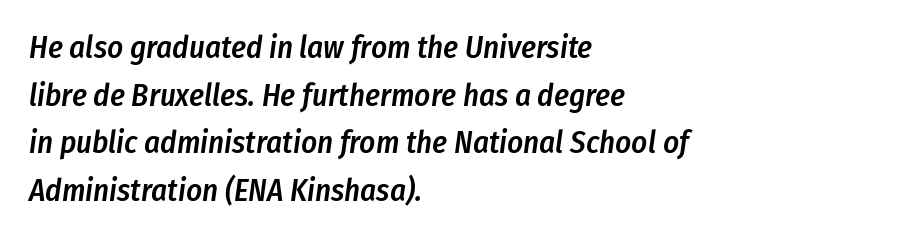
The image shows 31 px semibold, condensed type, italic (leaning right); set left-aligned, normal line spacing (1.54x), normal letter spacing, not underlined; low stroke contrast and a medium x-height.
